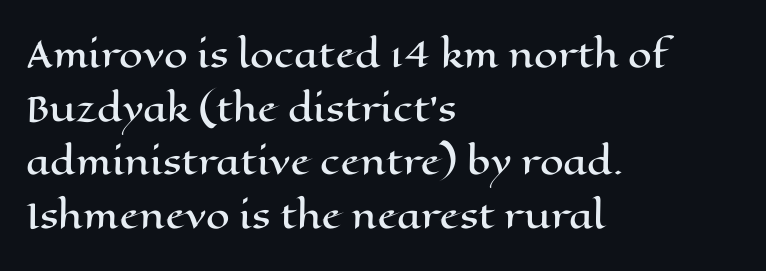
The image shows 34 px wide type, upright; set left-aligned, normal line spacing (1.58x), normal letter spacing, not underlined; high stroke contrast and a medium x-height.
